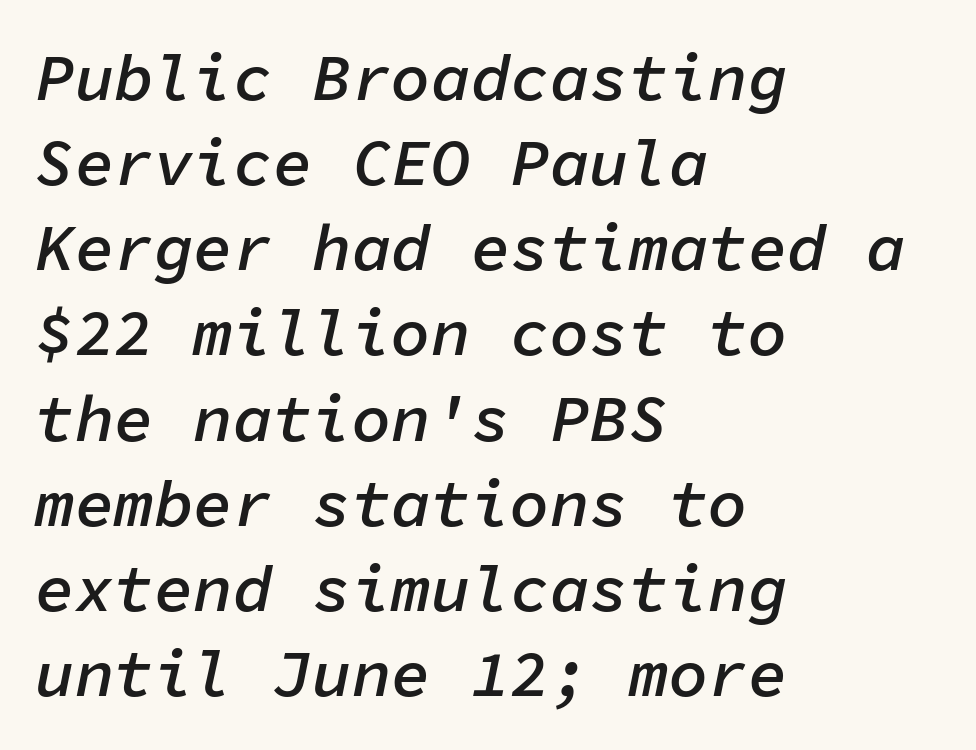
The image shows 66 px semibold type, italic (leaning right), monospaced; set left-aligned, normal line spacing (1.29x), normal letter spacing, not underlined; low stroke contrast and a medium x-height.
